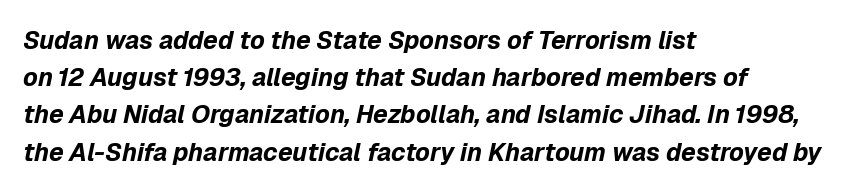
Q: Is the text bold? A: Yes.
Q: Is the text italic (slanted)? A: Yes, it leans right by about 12 degrees.
Q: Is the text underlined? A: No.
Q: How is the paragraph aligned? A: Left-aligned.
Q: Is the spacing between letters normal or unusually wide? A: Normal.
Q: Is the spacing between lines tight, normal or loose? A: Normal.
